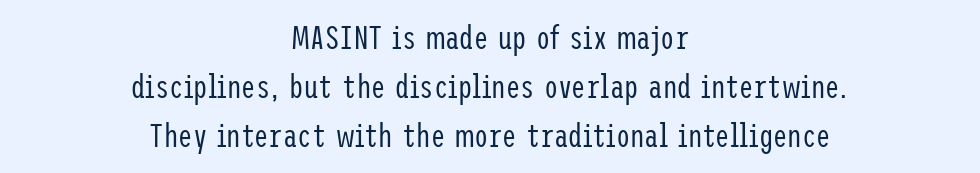
Quick note: not italic, upright. Look at the bottom of the vertical strokes: they stop flat, with no serifs. These lines sit exactly where default settings would place them. Underline: absent.
